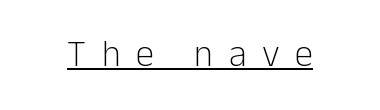
The image shows 37 px light sans-serif type, upright; set unusually wide letter spacing (+0.42 em), underlined; low stroke contrast and a medium x-height.
